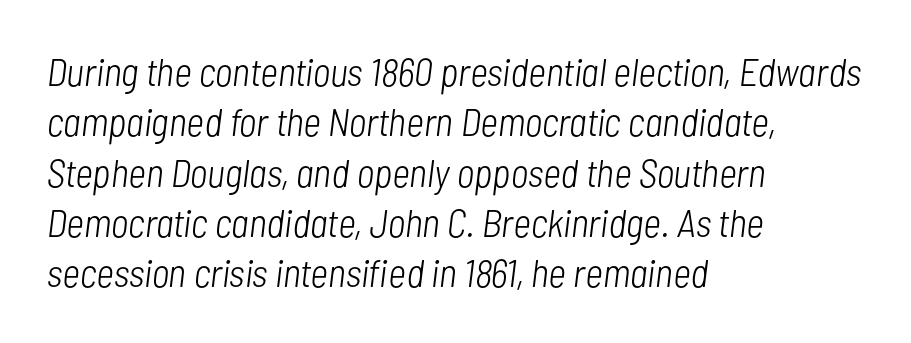
Descender tails drop into unmarked territory. Character widths vary here, with narrow letters taking less room than wide ones. Think standard paragraph weight, or any step lighter than that. Reading down the block, your eye returns to a fixed left position each line.
